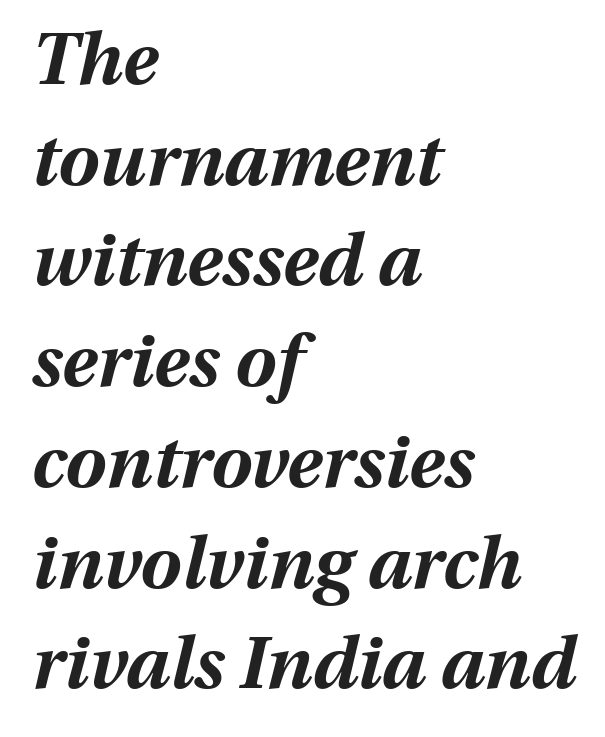
The image shows 73 px bold type, italic (leaning right); set left-aligned, normal line spacing (1.38x), normal letter spacing, not underlined; medium stroke contrast and a medium x-height.
